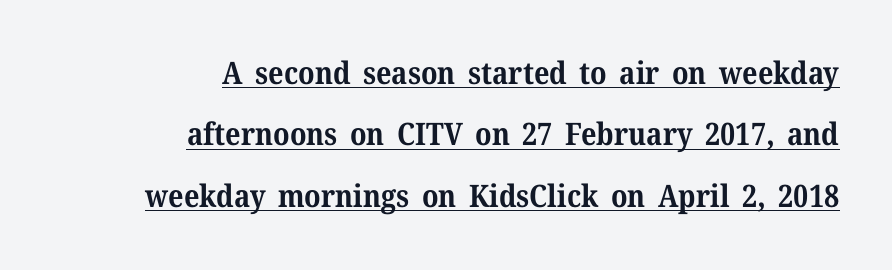
Q: Is the text bold? A: Yes.
Q: Is the text italic (slanted)? A: No, it is upright.
Q: Is the typeface a serif or a sans-serif typeface? A: Serif.
Q: Is the text underlined? A: Yes.
Q: How is the paragraph aligned? A: Right-aligned.
Q: Is the spacing between letters normal or unusually wide? A: Normal.
Q: Is the spacing between lines tight, normal or loose? A: Loose.
Q: Width (condensed, normal, or wide)? A: Normal.
Q: Stroke contrast? A: Medium.
Q: x-height? A: Medium.
Q: Monospaced? A: No.
